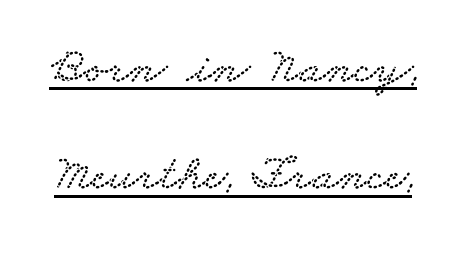
Q: Is the typeface a serif or a sans-serif typeface? A: Serif.
Q: Is the text underlined? A: Yes.
Q: Is the spacing between letters normal or unusually wide? A: Normal.
Q: Is the spacing between lines tight, normal or loose? A: Loose.
Q: Width (condensed, normal, or wide)? A: Wide.
Q: Stroke contrast? A: Low.
Q: x-height? A: Small.
Q: Monospaced? A: No.
